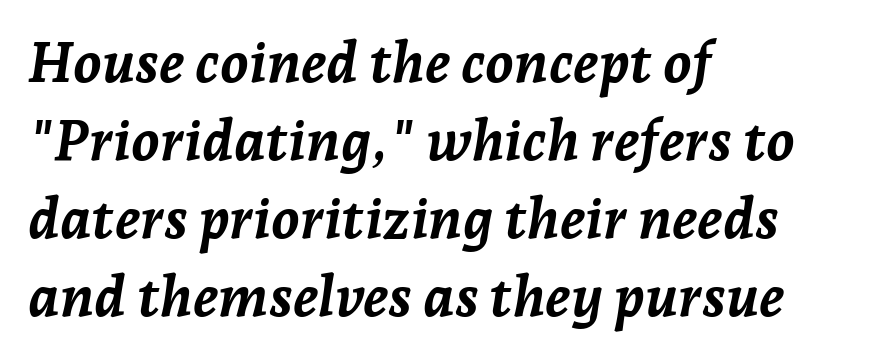
{"italic": "yes", "lean": "right", "slant_degrees": 7, "bold": "yes", "weight": "semibold", "width": "normal", "stroke_contrast": "low", "x_height": "medium", "monospaced": "no", "underline": "no", "align": "left", "line_spacing": "normal", "line_spacing_ratio": 1.37, "letter_spacing": "normal", "letter_spacing_em": 0.0, "glyph_px": 57}
